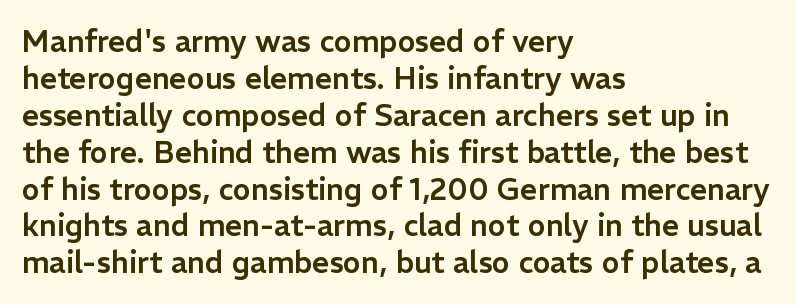
The letters stand upright; this is a roman face. Each word holds together tightly as a unit, with standard inter-letter gaps. The passage shown is typed in a proportional face where columns would drift. The baseline area is clear.
